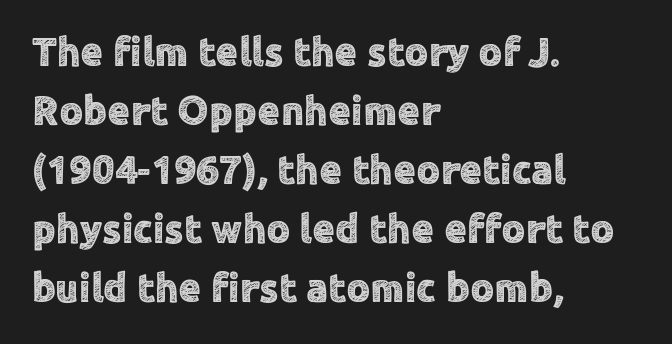
{"serif": "no", "italic": "no", "width": "normal", "x_height": "medium", "monospaced": "no", "underline": "no", "align": "left", "line_spacing": "normal", "line_spacing_ratio": 1.44, "letter_spacing": "normal", "letter_spacing_em": 0.0, "glyph_px": 41}
